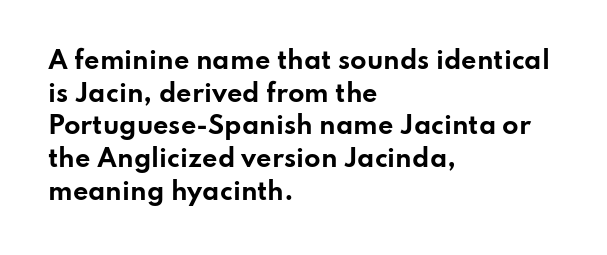
{"italic": "no", "bold": "yes", "underline": "no", "align": "left", "line_spacing": "normal", "line_spacing_ratio": 1.36, "letter_spacing": "normal", "letter_spacing_em": 0.0, "glyph_px": 24}
